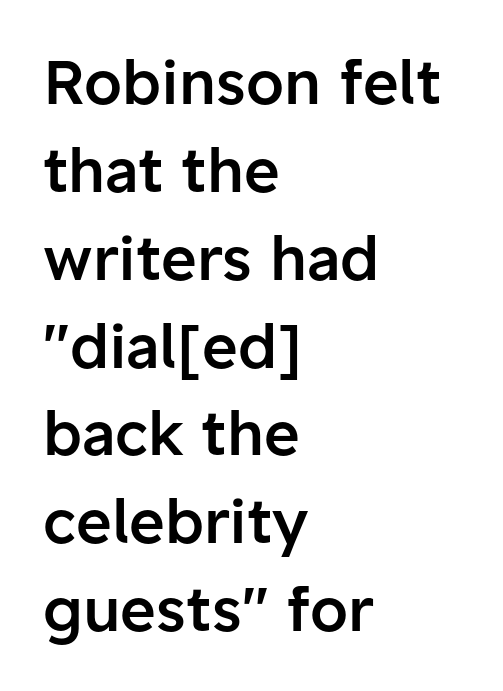
{"serif": "no", "italic": "no", "bold": "semi", "weight": "semibold", "width": "normal", "stroke_contrast": "low", "x_height": "medium", "monospaced": "no", "underline": "no", "align": "left", "line_spacing": "normal", "line_spacing_ratio": 1.44, "letter_spacing": "normal", "letter_spacing_em": 0.0, "glyph_px": 61}
